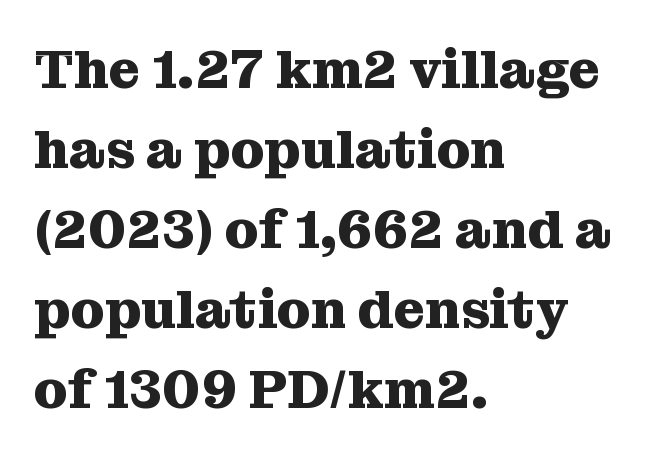
{"serif": "yes", "italic": "no", "bold": "yes", "weight": "heavy", "width": "normal", "stroke_contrast": "medium", "x_height": "medium", "monospaced": "no", "underline": "no", "align": "left", "line_spacing": "normal", "line_spacing_ratio": 1.48, "letter_spacing": "normal", "letter_spacing_em": 0.0, "glyph_px": 54}
